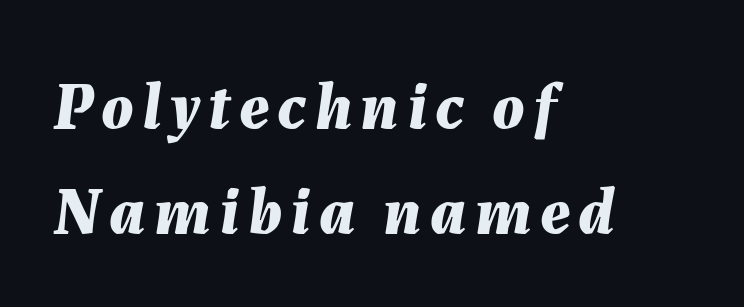
Spacing verdict: proportional, widths tailored to each character. Caption: bold face, heavy strokes. Casual observation: everything's shoved over to the left. A bare baseline throughout the passage. Line spacing here is normal. Notice how the stems are inclined rather than vertical — that's the hallmark of italics.
